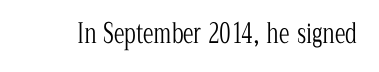
Has an underline been added? It has not. The type is set solid horizontally, with unmodified tracking. The characters are drawn with everyday or finer stroke widths. Every character sits straight up, as roman type does.
